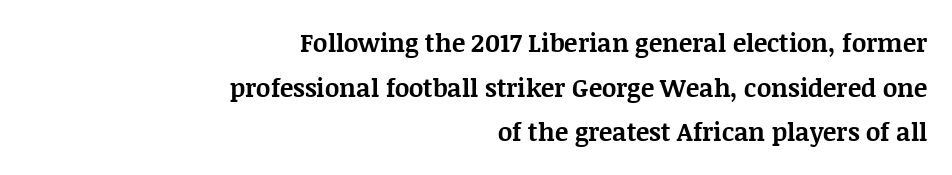
{"italic": "no", "bold": "yes", "underline": "no", "align": "right", "line_spacing_ratio": 1.79, "letter_spacing": "normal", "letter_spacing_em": 0.0, "glyph_px": 25}
